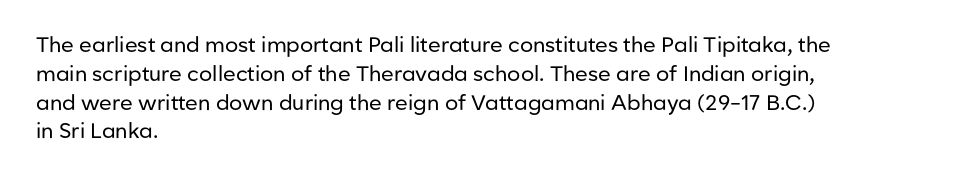
Q: Is the text bold? A: No.
Q: Is the text italic (slanted)? A: No, it is upright.
Q: Is the text underlined? A: No.
Q: How is the paragraph aligned? A: Left-aligned.
Q: Is the spacing between letters normal or unusually wide? A: Normal.
Q: Is the spacing between lines tight, normal or loose? A: Normal.
